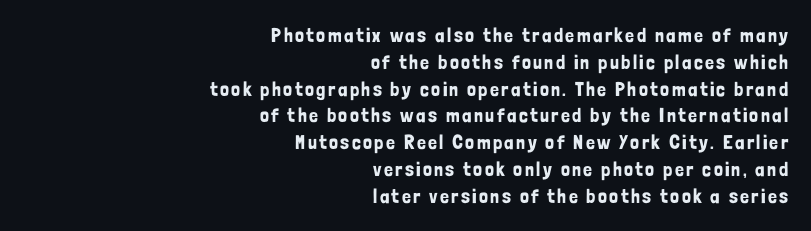
{"italic": "no", "underline": "no", "align": "right", "line_spacing": "normal", "line_spacing_ratio": 1.34, "glyph_px": 20}
